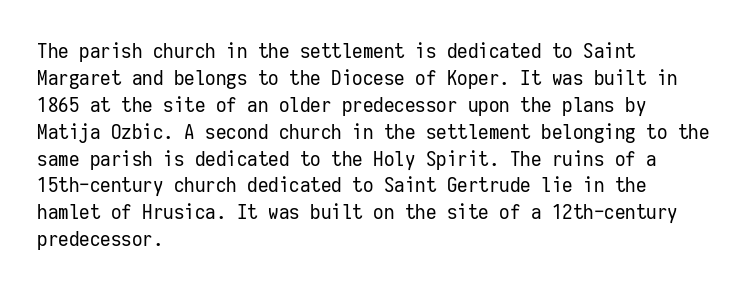
These lines keep a tight, regular rhythm from letter to letter. The rows are spaced the way most documents space them. Nothing heavy about these letters — not bold at all. A roman cut, with each character standing at attention. Check under the words: just untouched page. All the whitespace from short lines collects on the right.
